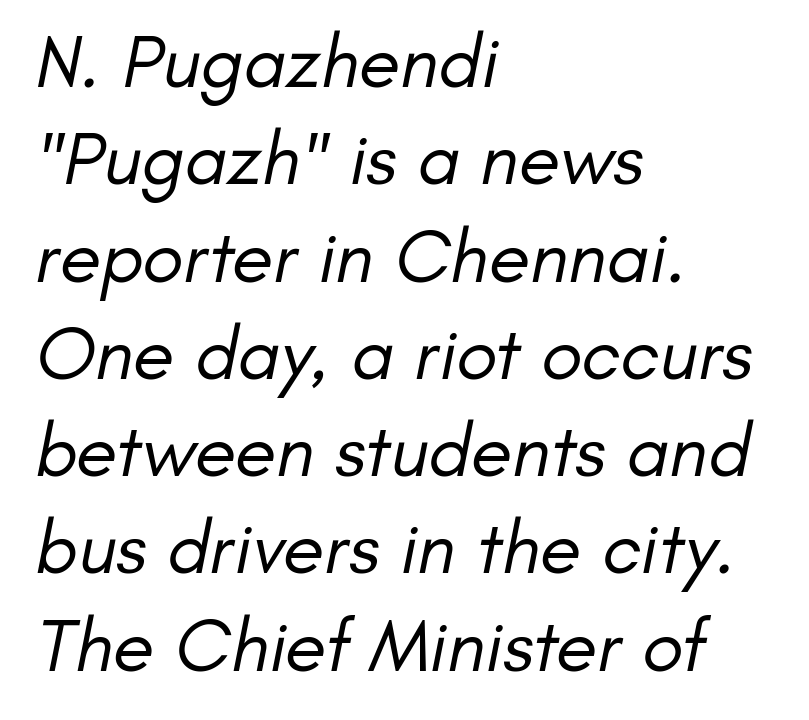
The image shows 76 px regular-weight sans-serif type; set left-aligned, normal line spacing (1.28x), normal letter spacing, not underlined; low stroke contrast and a small x-height.
